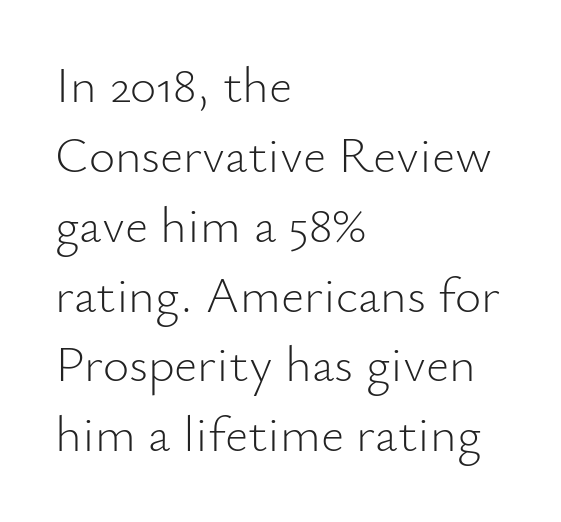
Q: Is the text bold? A: No.
Q: Is the text italic (slanted)? A: No, it is upright.
Q: Is the typeface a serif or a sans-serif typeface? A: Sans-serif.
Q: Is the text underlined? A: No.
Q: How is the paragraph aligned? A: Left-aligned.
Q: Is the spacing between letters normal or unusually wide? A: Normal.
Q: Is the spacing between lines tight, normal or loose? A: Normal.
Q: Width (condensed, normal, or wide)? A: Normal.
Q: Stroke contrast? A: Low.
Q: x-height? A: Small.
Q: Monospaced? A: No.
